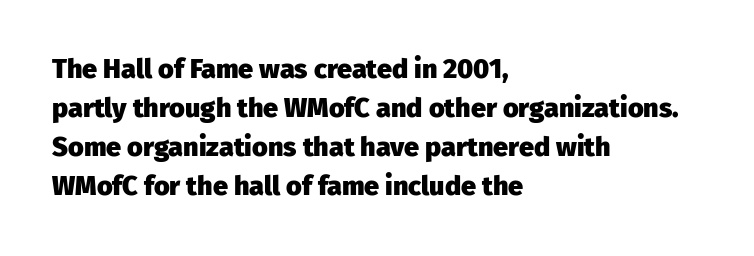
The typography opts for an upright posture over an oblique one. The face used here has the dense, thick strokes of a bold. Words float on clear page, feet unadorned. The typesetter chose a ragged-right arrangement here.
